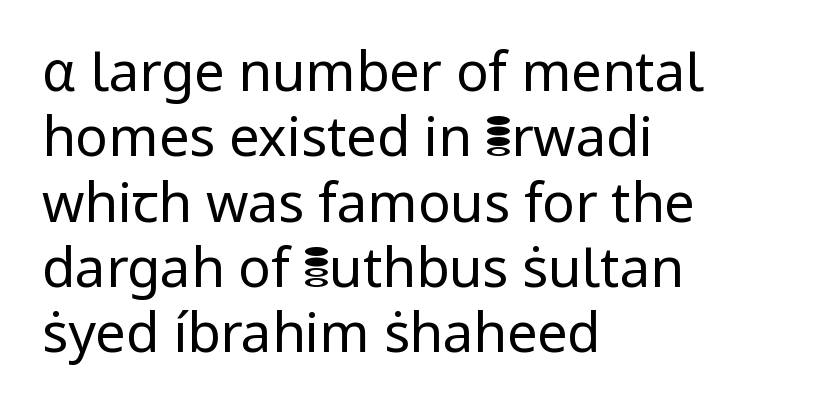
Q: Is the text bold? A: No.
Q: Is the text italic (slanted)? A: No, it is upright.
Q: Is the typeface a serif or a sans-serif typeface? A: Sans-serif.
Q: Is the text underlined? A: No.
Q: How is the paragraph aligned? A: Left-aligned.
Q: Is the spacing between letters normal or unusually wide? A: Normal.
Q: Width (condensed, normal, or wide)? A: Normal.
Q: Stroke contrast? A: Low.
Q: x-height? A: Medium.
Q: Monospaced? A: No.
